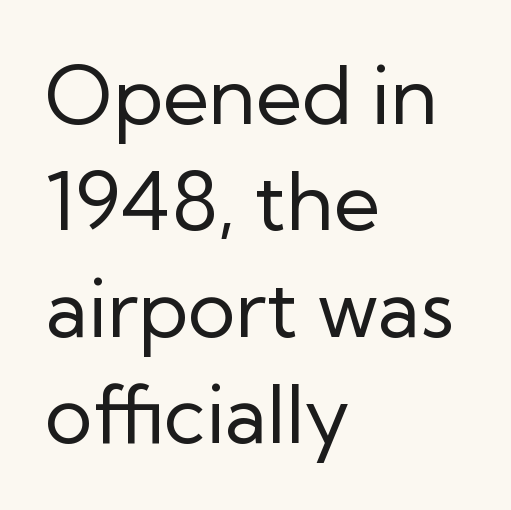
The image shows 80 px regular-weight sans-serif type, upright; set left-aligned, normal line spacing (1.33x), normal letter spacing, not underlined; low stroke contrast and a medium x-height.
